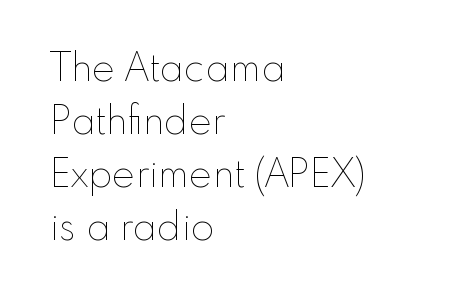
Q: Is the text bold? A: No.
Q: Is the text italic (slanted)? A: No, it is upright.
Q: Is the text underlined? A: No.
Q: How is the paragraph aligned? A: Left-aligned.
Q: Is the spacing between letters normal or unusually wide? A: Normal.
Q: Is the spacing between lines tight, normal or loose? A: Normal.
Q: Width (condensed, normal, or wide)? A: Normal.
Q: Stroke contrast? A: Low.
Q: x-height? A: Small.
Q: Monospaced? A: No.
